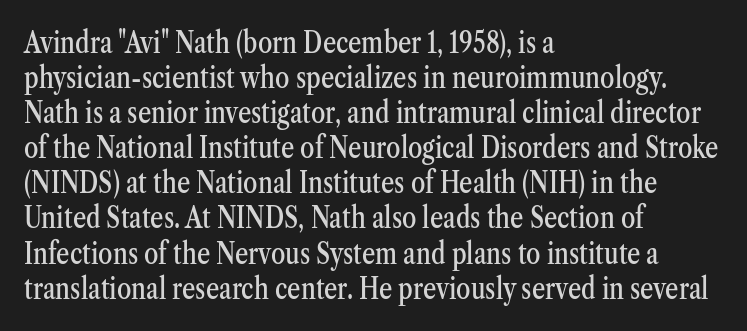
The image shows 29 px condensed serif type, upright; set left-aligned, line spacing 1.21x, normal letter spacing, not underlined; medium stroke contrast and a medium x-height.
